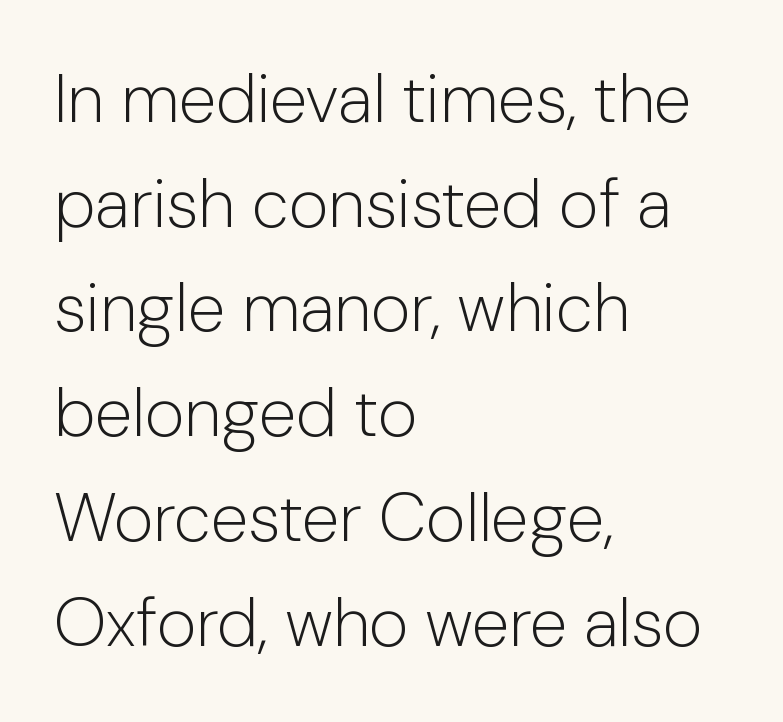
The letterforms sit at book weight or below. The lettering stays uniformly vertical, giving the passage a roman look. Which margin do the lines hug? The left one — the right edge is uneven. Note the varied advance widths — an 'i' is clearly narrower than an 'm'. Serif or sans? Sans — the stroke terminals are bare.
